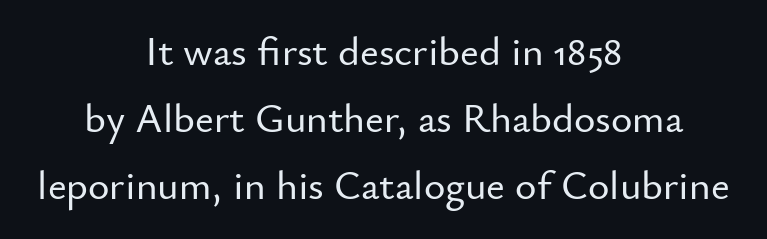
{"serif": "no", "italic": "no", "width": "normal", "stroke_contrast": "low", "x_height": "small", "monospaced": "no", "underline": "no", "align": "center", "line_spacing": "normal", "line_spacing_ratio": 1.64, "letter_spacing": "normal", "letter_spacing_em": 0.0, "glyph_px": 41}
